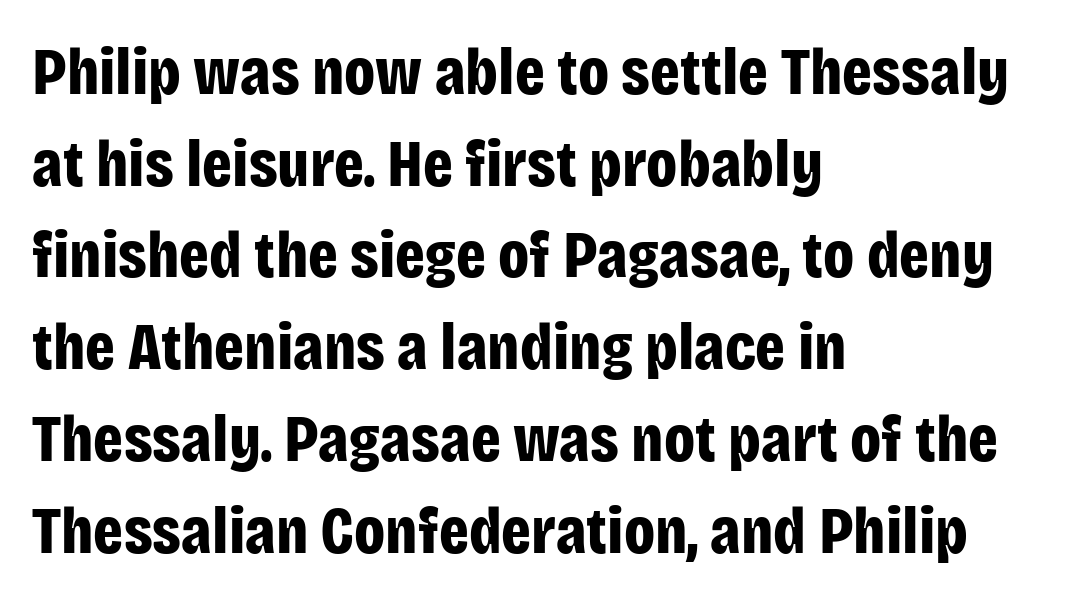
{"serif": "no", "italic": "no", "bold": "yes", "weight": "bold", "width": "condensed", "stroke_contrast": "low", "x_height": "large", "monospaced": "no", "underline": "no", "align": "left", "line_spacing": "normal", "line_spacing_ratio": 1.39, "letter_spacing": "normal", "letter_spacing_em": 0.0, "glyph_px": 66}
